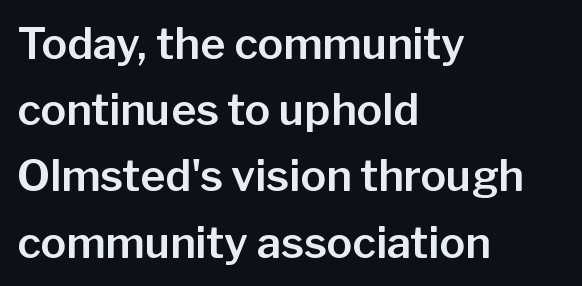
{"serif": "no", "italic": "no", "width": "normal", "stroke_contrast": "low", "x_height": "medium", "monospaced": "no", "underline": "no", "align": "left", "line_spacing": "normal", "line_spacing_ratio": 1.54, "letter_spacing": "normal", "letter_spacing_em": 0.0, "glyph_px": 43}
